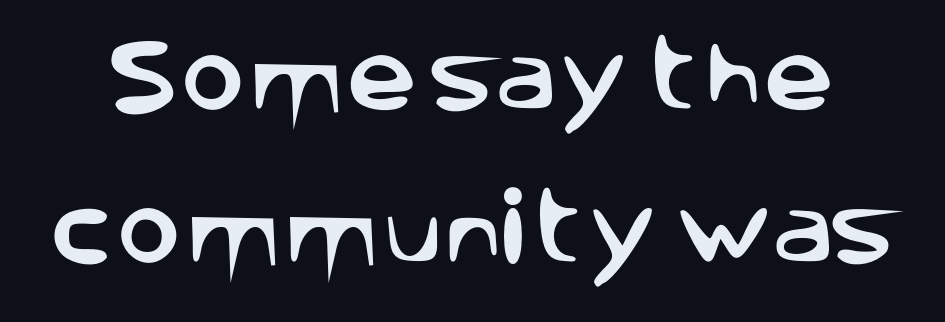
A sans-serif font was chosen for this passage. Characters follow at the spacing the type designer built in. You can tell it's not italic because the verticals are truly vertical. The glyphs are unaccompanied by any horizontal stroke below them.
